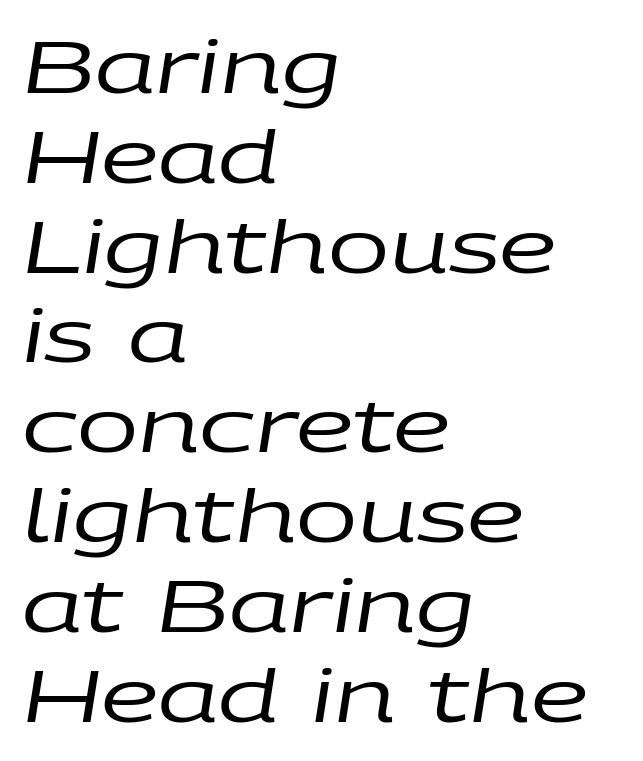
{"italic": "yes", "lean": "right", "slant_degrees": 9, "bold": "no", "weight": "regular", "width": "wide", "stroke_contrast": "low", "x_height": "large", "monospaced": "no", "underline": "no", "align": "left", "line_spacing_ratio": 1.23, "letter_spacing": "normal", "letter_spacing_em": 0.0, "glyph_px": 73}
